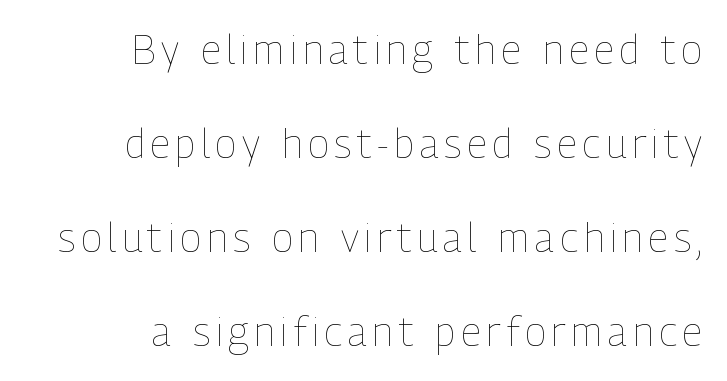
Loosely led — the rows are spread out. Each letter keeps its own natural width here, so spacing adapts to shape. The paragraph shown leans on its right margin. Ordinary non-slanted type is in use. Clear beneath every line of the passage.
